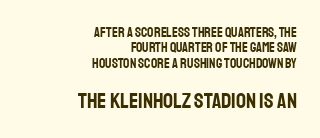
The image shows 22 px text type, upright; set right-aligned, tight line spacing (1.1x), normal letter spacing, not underlined; the second (bottom) block is 1.57x larger.
